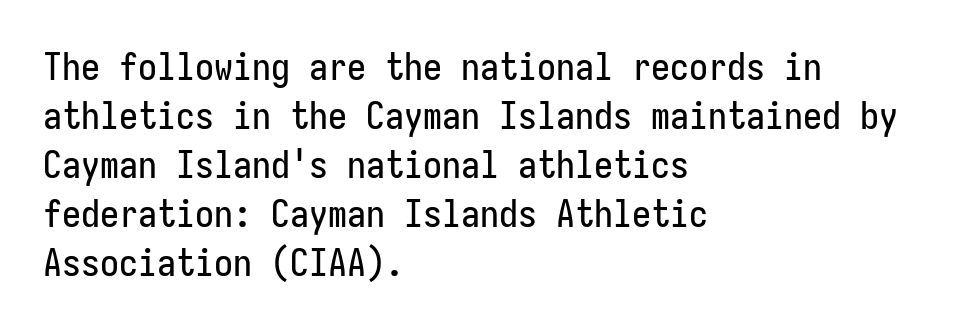
Underlining? Definitely not there. This sample keeps an unexceptional amount of space between lines. No italicization has been applied; the sample stays upright. Grotesque or geometric, the face here clearly has no serifs. Where is the straight margin? On the left. Inter-character spacing is left at the font's built-in metrics.
